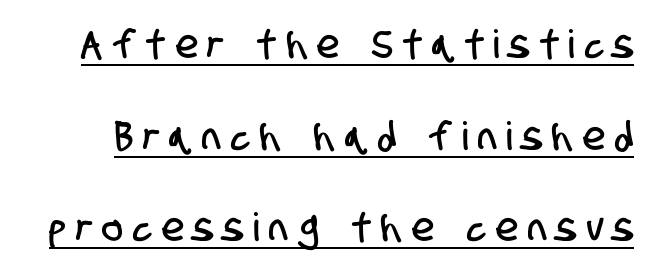
The passage shown has open, widely tracked lettering throughout. These characters rest on top of a visible drawn line. The space between consecutive lines is lavish. Look at the bottom of the vertical strokes: they stop flat, with no serifs.
